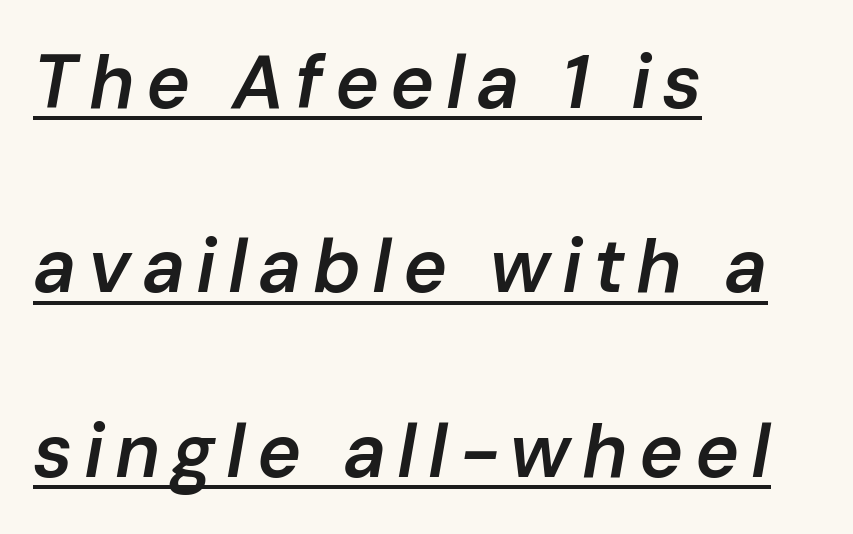
{"italic": "yes", "lean": "right", "slant_degrees": 10, "bold": "semi", "weight": "semibold", "width": "normal", "stroke_contrast": "low", "x_height": "medium", "monospaced": "no", "underline": "yes", "align": "left", "line_spacing": "loose", "line_spacing_ratio": 2.46, "glyph_px": 75}
